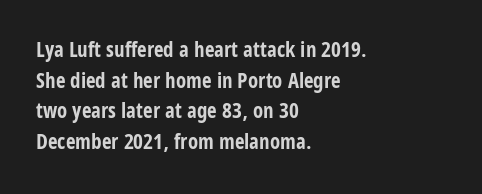
{"italic": "no", "bold": "yes", "underline": "no", "align": "left", "line_spacing": "normal", "line_spacing_ratio": 1.46, "letter_spacing": "normal", "letter_spacing_em": 0.0, "glyph_px": 21}
